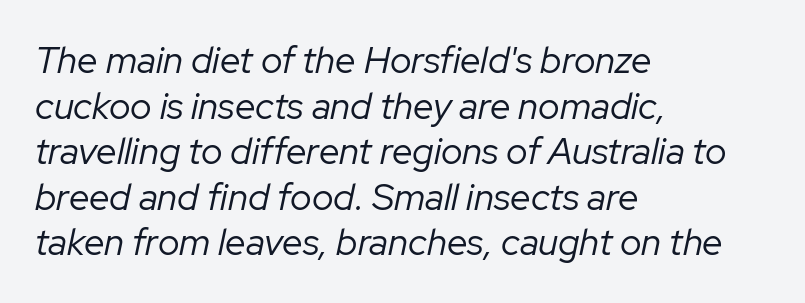
{"italic": "yes", "lean": "right", "slant_degrees": 12, "bold": "no", "weight": "regular", "width": "normal", "stroke_contrast": "low", "x_height": "medium", "monospaced": "no", "underline": "no", "align": "left", "line_spacing_ratio": 1.23, "letter_spacing": "normal", "letter_spacing_em": 0.0, "glyph_px": 37}
